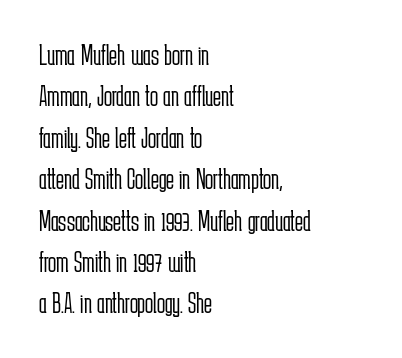
The image shows 30 px light, condensed sans-serif type, upright; set left-aligned, normal line spacing (1.38x), normal letter spacing, not underlined; low stroke contrast and a medium x-height.
